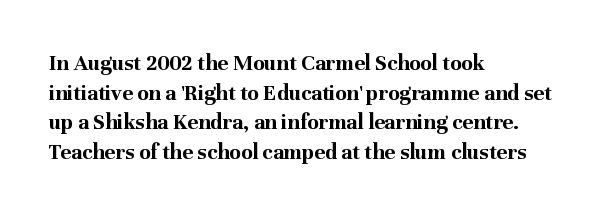
Is there any slant? The stems are plumb. Nothing unusual about the tracking: characters are spaced as the font intends. These words are printed bold, with thick strokes throughout. Evenly set lines give the paragraph a standard silhouette.
